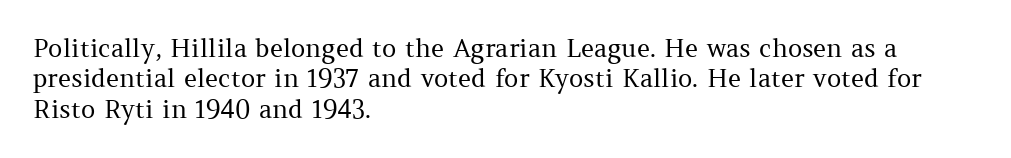
{"italic": "no", "bold": "no", "underline": "no", "align": "left", "line_spacing_ratio": 1.22, "letter_spacing": "normal", "letter_spacing_em": 0.0, "glyph_px": 25}
